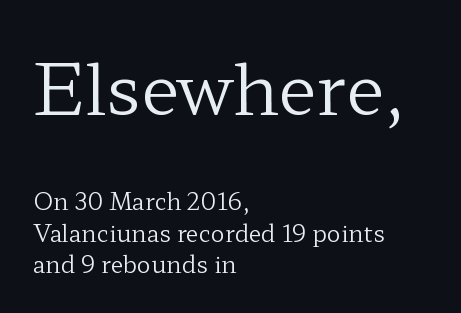
Q: Is the text bold? A: No.
Q: Is the text italic (slanted)? A: No, it is upright.
Q: Is the typeface a serif or a sans-serif typeface? A: Serif.
Q: Is the text underlined? A: No.
Q: How is the paragraph aligned? A: Left-aligned.
Q: Is the spacing between letters normal or unusually wide? A: Normal.
Q: Is the spacing between lines tight, normal or loose? A: Normal.
Q: Which block of text is set in a larger size, the first (top) or the second (bottom)? A: The first (top) one.
Q: Width (condensed, normal, or wide)? A: Wide.
Q: Stroke contrast? A: Low.
Q: x-height? A: Medium.
Q: Monospaced? A: No.
